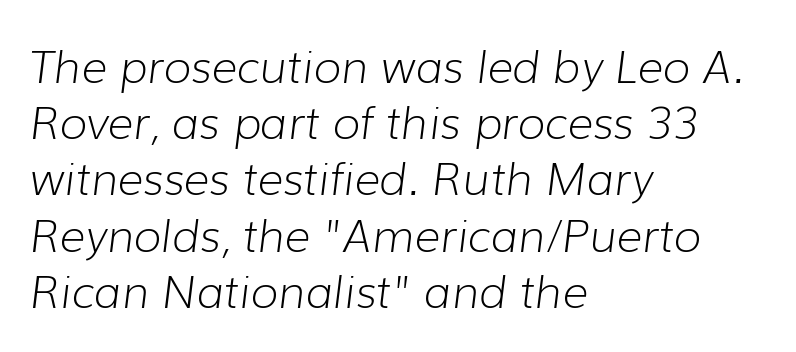
{"italic": "yes", "lean": "right", "slant_degrees": 7, "bold": "no", "weight": "light", "width": "normal", "stroke_contrast": "low", "x_height": "medium", "monospaced": "no", "underline": "no", "align": "left", "line_spacing": "normal", "line_spacing_ratio": 1.25, "letter_spacing": "normal", "letter_spacing_em": 0.0, "glyph_px": 45}
